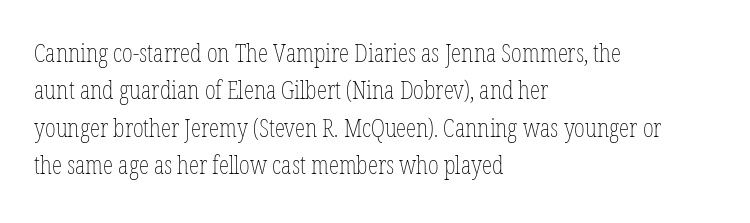
Is the letter spacing exaggerated? No — it looks like the ordinary default. This block has exactly the height ordinary leading produces. This is the regular roman posture of the typeface. Weight: not bold — regular or lighter.
